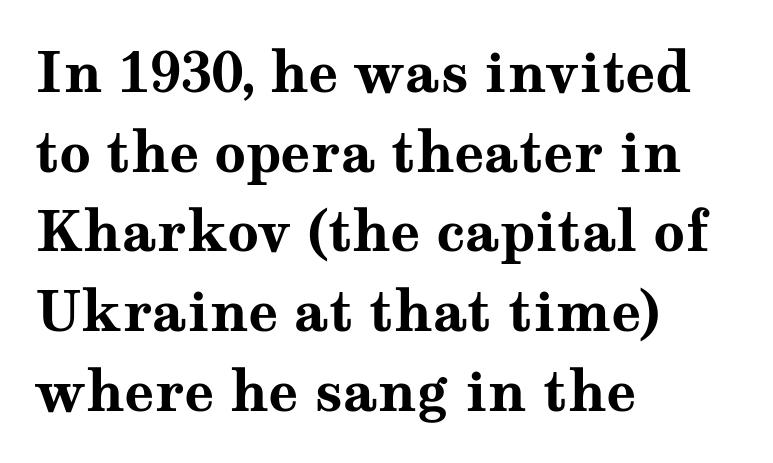
The image shows 55 px bold, wide serif type, upright; set left-aligned, normal line spacing (1.45x), normal letter spacing, not underlined; medium stroke contrast and a medium x-height.
